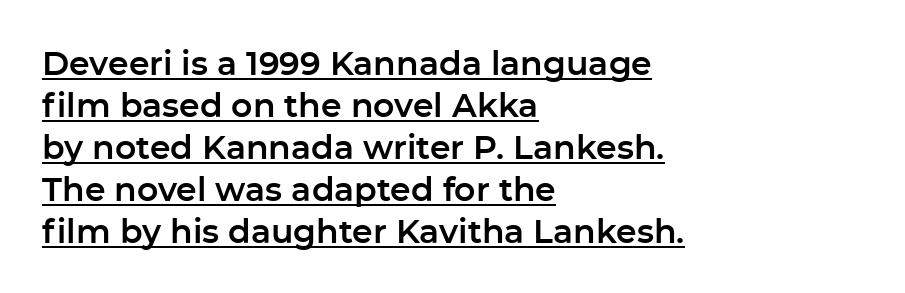
Every stem runs plumb, perpendicular to the baseline. Default kerning and tracking; the words read as compact shapes. Leading matches the norm, producing a regular column. Character widths vary here, with narrow letters taking less room than wide ones. Are there feet on the stems? There aren't — it's a sans.
